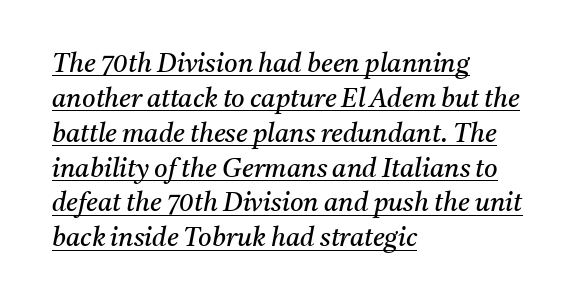
Slant detected: the letters are inclined. This reads as an unemphasized weight, regular at the heaviest. These lines are set flush left with a ragged right edge. The rows are spaced the way most documents space them.
